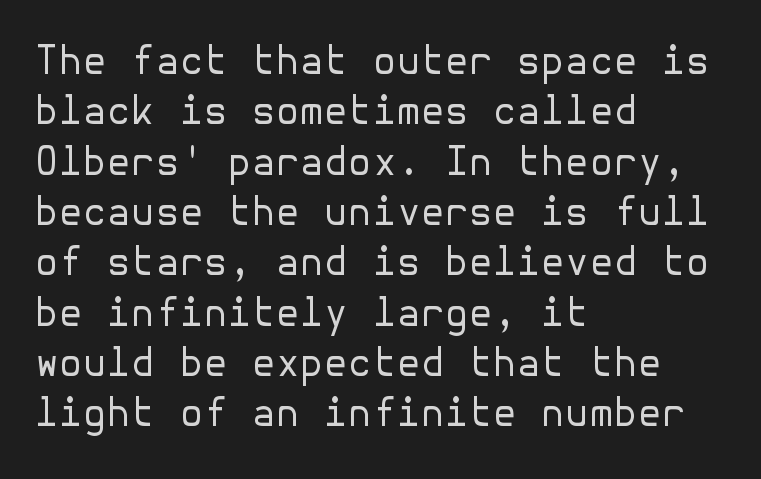
{"serif": "no", "italic": "no", "bold": "no", "weight": "regular", "width": "normal", "stroke_contrast": "low", "x_height": "medium", "underline": "no", "align": "left", "line_spacing": "normal", "line_spacing_ratio": 1.29, "letter_spacing": "normal", "letter_spacing_em": 0.0, "glyph_px": 39}
